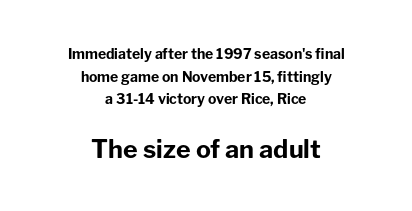
Type size steps up from the first block to the second. Casual observation: everything's sitting right in the middle. A roman cut, with each character standing at attention. Normally led — the rows are evenly, conventionally spaced. Clear beneath every line of the passage.
